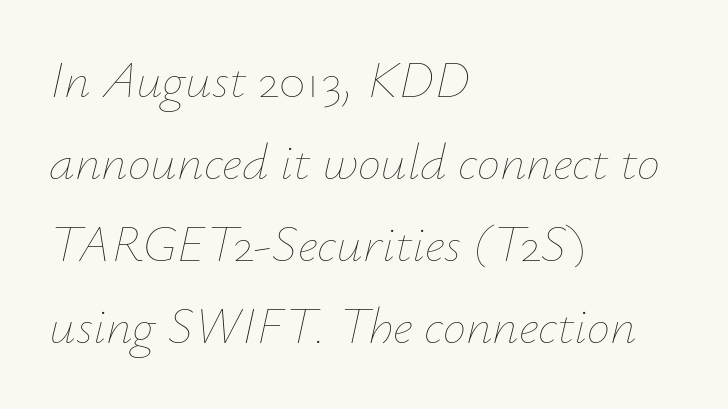
The image shows 52 px thin type, italic (leaning right); set left-aligned, normal line spacing (1.58x), normal letter spacing, not underlined; low stroke contrast and a small x-height.
